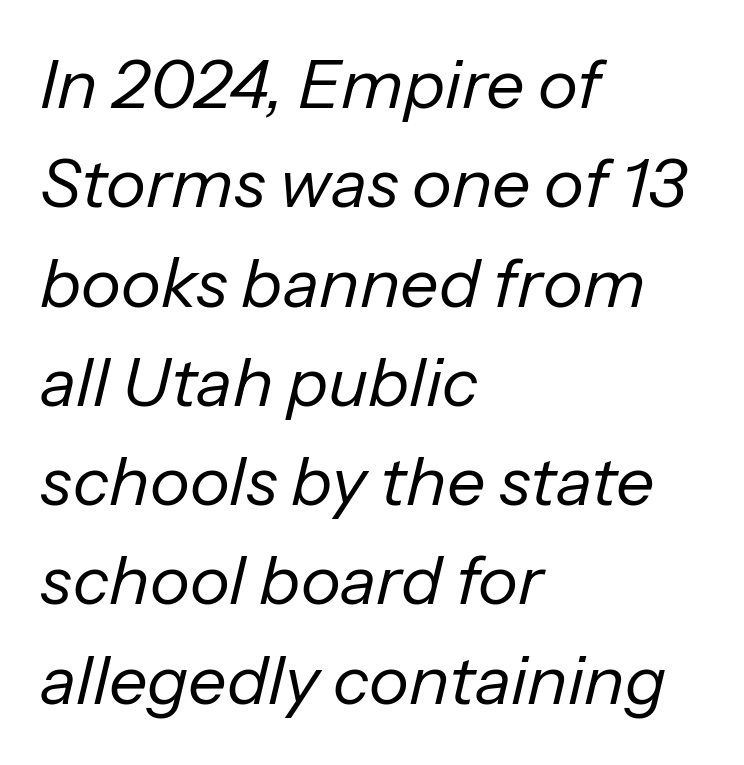
The rendering applies a slant to the glyphs. On a weight scale, this lands at 450 or below. Alignment: flush left. Is this a fixed-width face? No — the glyphs have proportional, varying widths.
